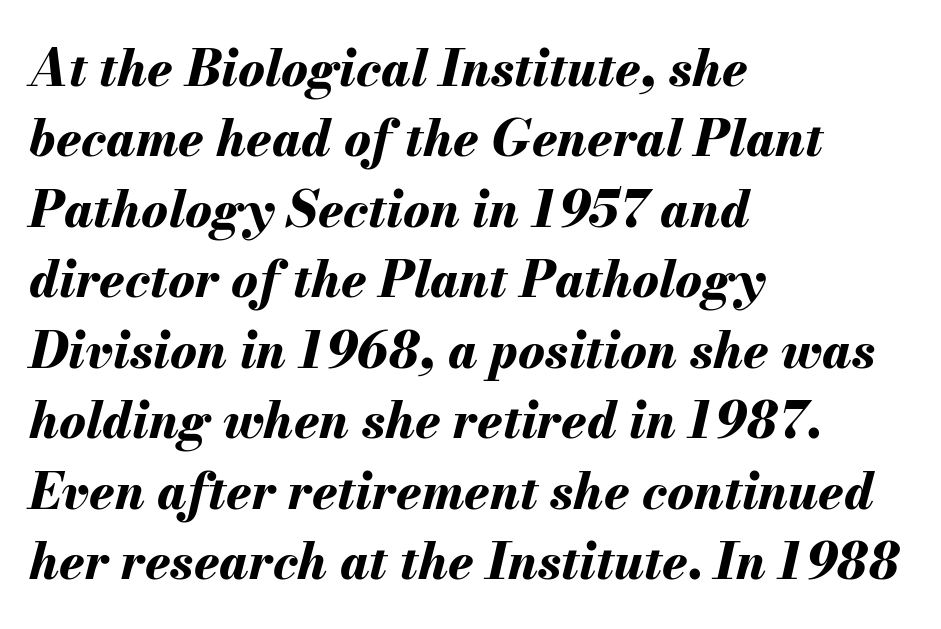
{"italic": "yes", "lean": "right", "slant_degrees": 13, "bold": "yes", "weight": "bold", "width": "normal", "stroke_contrast": "medium", "x_height": "small", "monospaced": "no", "underline": "no", "align": "left", "line_spacing": "normal", "line_spacing_ratio": 1.41, "letter_spacing": "normal", "letter_spacing_em": 0.0, "glyph_px": 50}
